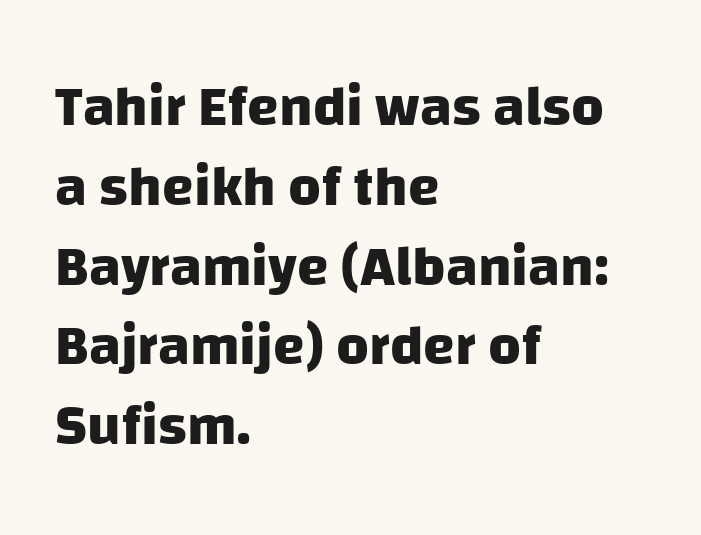
Observe the absence of serifs on each vertical stroke in this sample. Reading down the column, the eye jumps a familiar distance to each next line. The face used here is proportionally spaced, like ordinary book or web type. What stands out about the letter spacing? Nothing — it is the standard amount. If you drew a ruler down the left edge, every line would touch it. Emphasis by weight is at full strength: bold.
